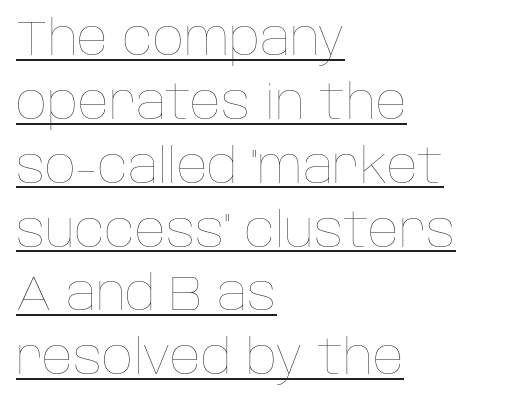
The image shows 48 px thin type, upright; set left-aligned, normal line spacing (1.33x), normal letter spacing, underlined; low stroke contrast and a large x-height.
